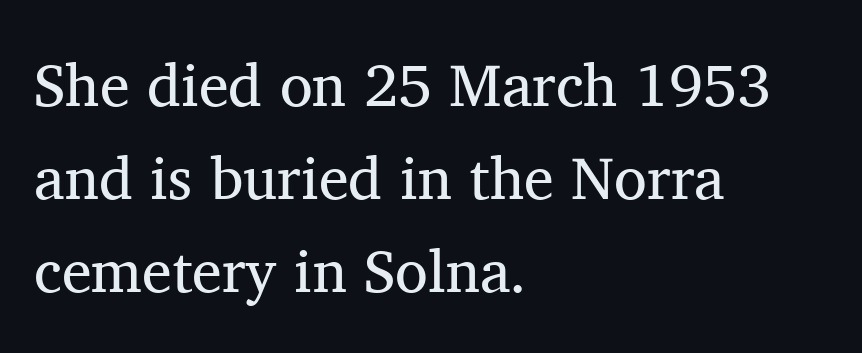
Q: Is the text bold? A: No.
Q: Is the text italic (slanted)? A: No, it is upright.
Q: Is the typeface a serif or a sans-serif typeface? A: Serif.
Q: Is the text underlined? A: No.
Q: How is the paragraph aligned? A: Left-aligned.
Q: Is the spacing between letters normal or unusually wide? A: Normal.
Q: Is the spacing between lines tight, normal or loose? A: Normal.
Q: Width (condensed, normal, or wide)? A: Normal.
Q: Stroke contrast? A: Medium.
Q: x-height? A: Medium.
Q: Monospaced? A: No.
